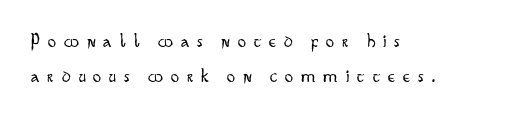
{"italic": "no", "bold": "no", "underline": "no", "align": "left", "line_spacing_ratio": 1.73, "letter_spacing": "wide", "letter_spacing_em": 0.41, "glyph_px": 20}
